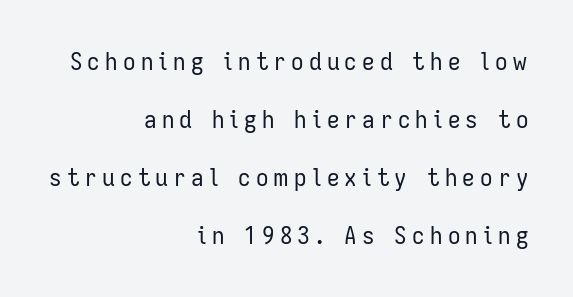
Q: Is the text bold? A: No.
Q: Is the text italic (slanted)? A: No, it is upright.
Q: Is the text underlined? A: No.
Q: How is the paragraph aligned? A: Right-aligned.
Q: Is the spacing between letters normal or unusually wide? A: Unusually wide.
Q: Is the spacing between lines tight, normal or loose? A: Loose.
